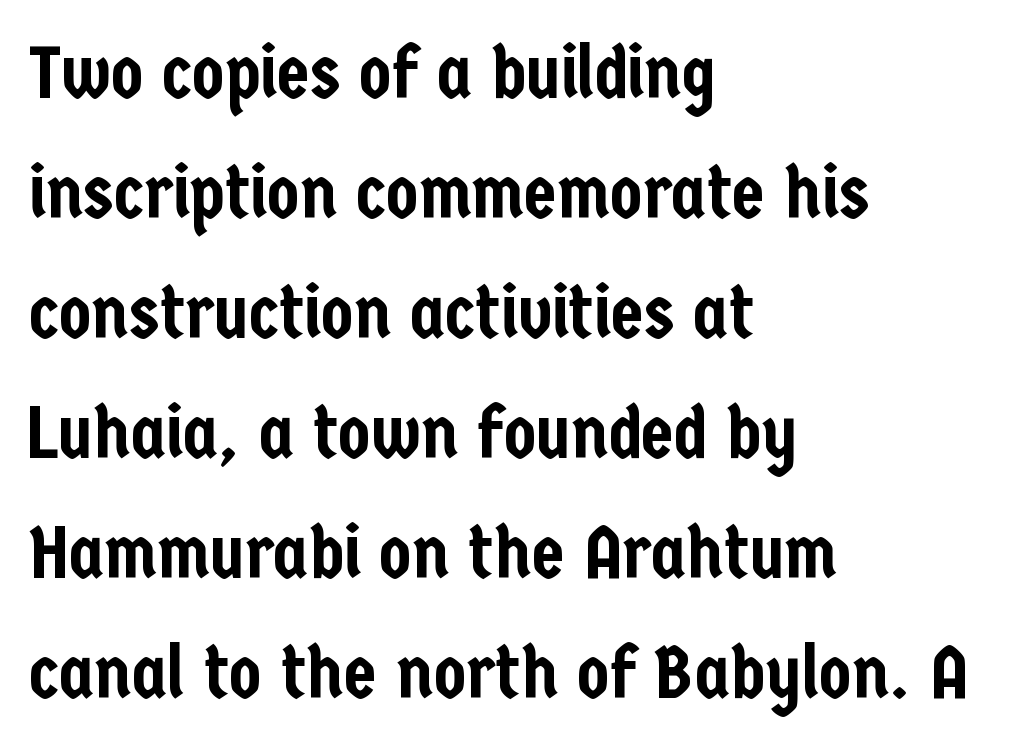
Q: Is the text italic (slanted)? A: No, it is upright.
Q: Is the typeface a serif or a sans-serif typeface? A: Sans-serif.
Q: Is the text underlined? A: No.
Q: How is the paragraph aligned? A: Left-aligned.
Q: Is the spacing between letters normal or unusually wide? A: Normal.
Q: Is the spacing between lines tight, normal or loose? A: Normal.
Q: Width (condensed, normal, or wide)? A: Condensed.
Q: Stroke contrast? A: Low.
Q: x-height? A: Medium.
Q: Monospaced? A: No.
